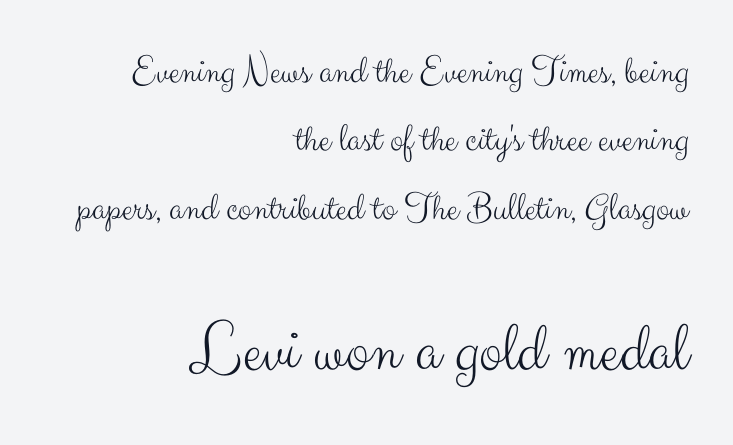
The letters advance in unequal steps, a hallmark of proportional type. These lines are composed in type without serifs. The zone under the glyphs is completely vacant. If you squint, the bottom block still reads clearly — it's the larger of the two. Caption: multi-line text, flush right, ragged left.
